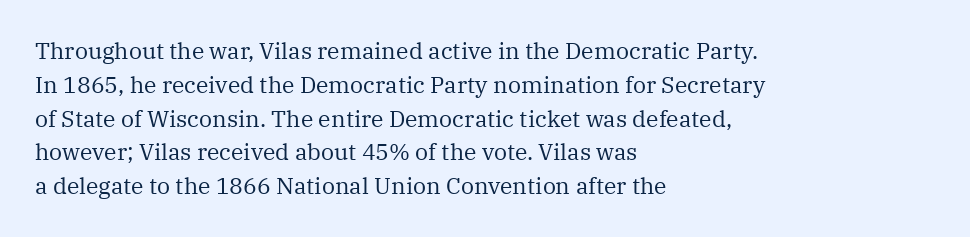
{"italic": "no", "bold": "no", "underline": "no", "align": "left", "line_spacing": "normal", "line_spacing_ratio": 1.47, "letter_spacing": "normal", "letter_spacing_em": 0.0, "glyph_px": 23}
